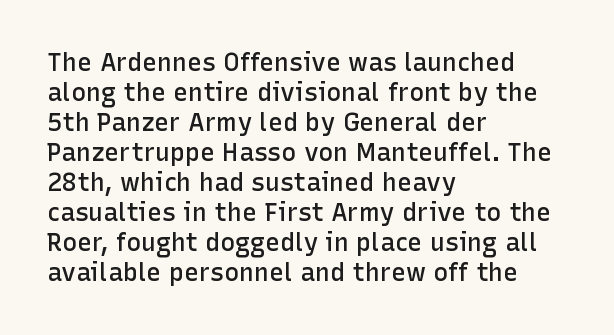
The rendering uses a semibold face; strokes are thickened but not to full bold. Horizontal alignment here is leftward, the default for most running prose. Nope, not italic — everything's standing straight. The letterforms sit shoulder to shoulder at normal distance.
